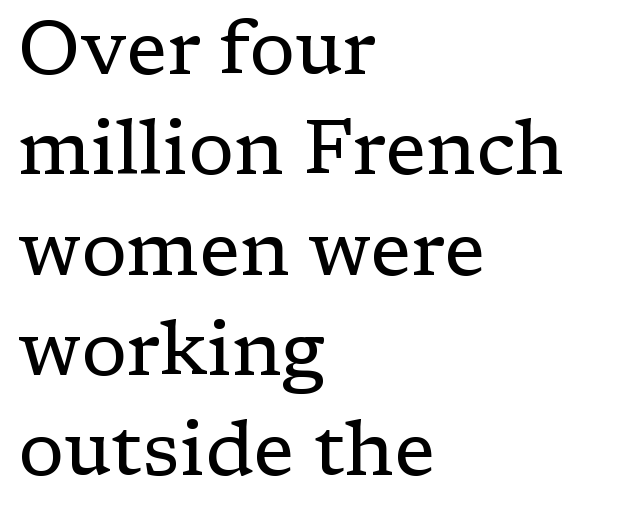
The image shows 76 px regular-weight serif type, upright; set left-aligned, normal line spacing (1.32x), normal letter spacing, not underlined; low stroke contrast and a medium x-height.
